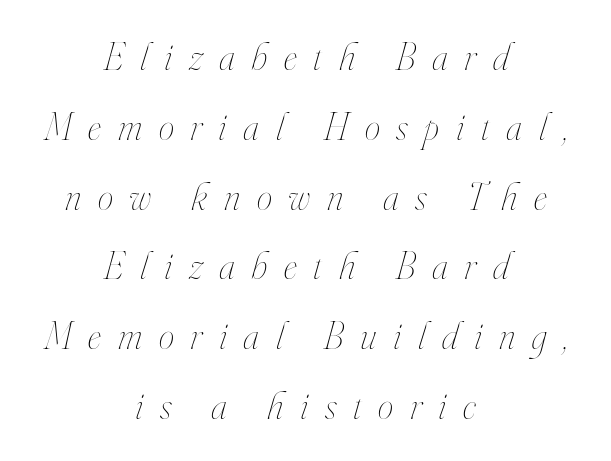
{"italic": "yes", "lean": "right", "slant_degrees": 16, "bold": "no", "weight": "thin", "width": "condensed", "stroke_contrast": "high", "x_height": "small", "monospaced": "no", "underline": "no", "align": "center", "line_spacing_ratio": 1.79, "letter_spacing": "wide", "letter_spacing_em": 0.43, "glyph_px": 39}
